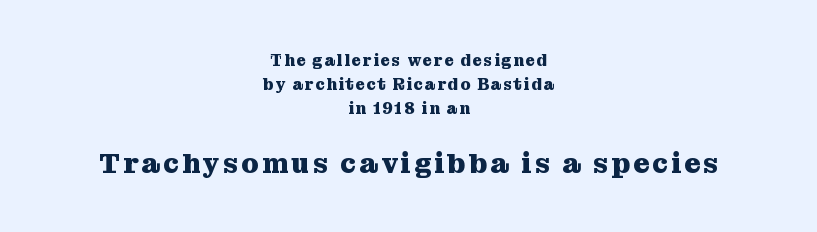
The image shows 28 px heavy serif type, upright; set centered, normal line spacing (1.51x), not underlined; the second (bottom) block is 1.75x larger; medium stroke contrast and a medium x-height.
